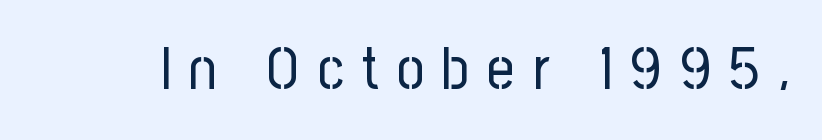
Q: Is the text bold? A: No.
Q: Is the text italic (slanted)? A: No, it is upright.
Q: Is the typeface a serif or a sans-serif typeface? A: Sans-serif.
Q: Is the text underlined? A: No.
Q: Is the spacing between letters normal or unusually wide? A: Unusually wide.
Q: Width (condensed, normal, or wide)? A: Condensed.
Q: Stroke contrast? A: Low.
Q: x-height? A: Medium.
Q: Monospaced? A: No.
